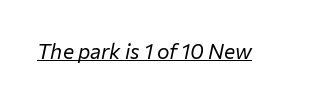
Is the type slanted? Yes — the strokes lean at a clear angle. The cut favours lightness, reaching ordinary text weight at its darkest. Check the space under the baseline: a stroke is drawn there. Tracking value appears to be zero — textbook default spacing.
